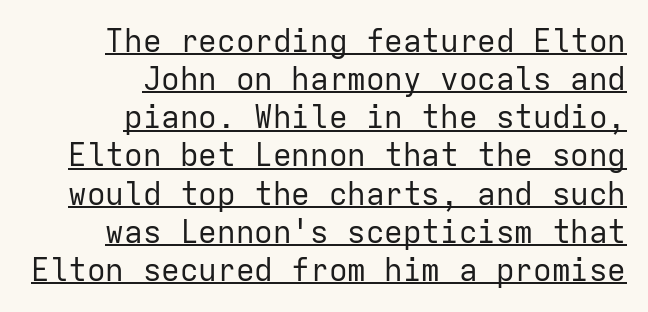
The image shows 31 px regular-weight sans-serif type, upright, monospaced; set right-aligned, line spacing 1.23x, normal letter spacing, underlined; low stroke contrast and a medium x-height.
